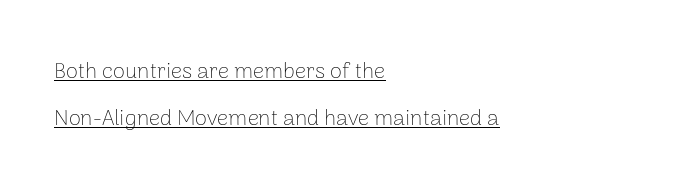
Q: Is the text bold? A: No.
Q: Is the text italic (slanted)? A: No, it is upright.
Q: Is the text underlined? A: Yes.
Q: How is the paragraph aligned? A: Left-aligned.
Q: Is the spacing between letters normal or unusually wide? A: Normal.
Q: Is the spacing between lines tight, normal or loose? A: Loose.
